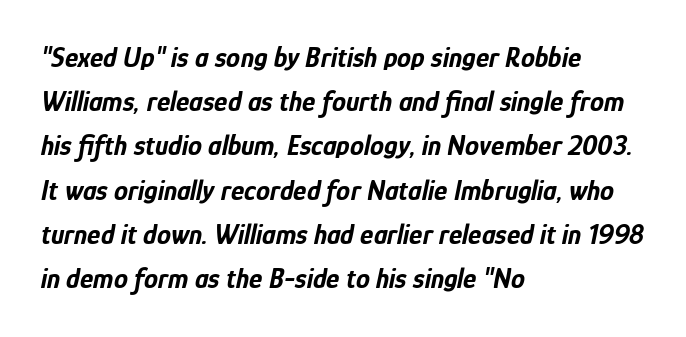
Q: Is the text bold? A: Yes.
Q: Is the text italic (slanted)? A: Yes, it leans right by about 12 degrees.
Q: Is the text underlined? A: No.
Q: How is the paragraph aligned? A: Left-aligned.
Q: Is the spacing between letters normal or unusually wide? A: Normal.
Q: Is the spacing between lines tight, normal or loose? A: Normal.
Q: Width (condensed, normal, or wide)? A: Condensed.
Q: Stroke contrast? A: Low.
Q: x-height? A: Medium.
Q: Monospaced? A: No.
